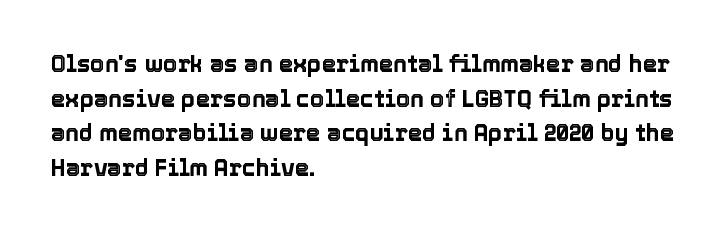
{"italic": "no", "underline": "no", "align": "left", "line_spacing": "normal", "line_spacing_ratio": 1.51, "letter_spacing": "normal", "letter_spacing_em": 0.0, "glyph_px": 23}
